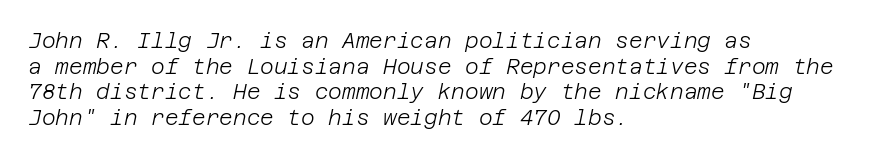
{"italic": "yes", "lean": "right", "slant_degrees": 12, "bold": "no", "underline": "no", "align": "left", "line_spacing_ratio": 1.22, "letter_spacing": "normal", "letter_spacing_em": 0.0, "glyph_px": 21}
